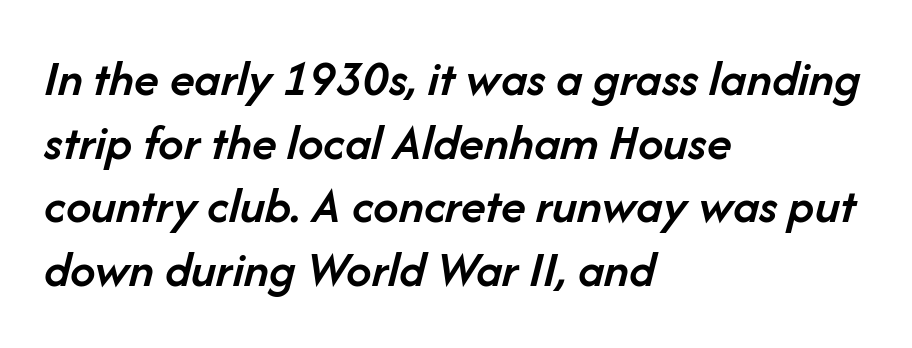
The image shows 51 px semibold type, italic (leaning right); set left-aligned, normal line spacing (1.25x), normal letter spacing, not underlined; low stroke contrast and a medium x-height.
